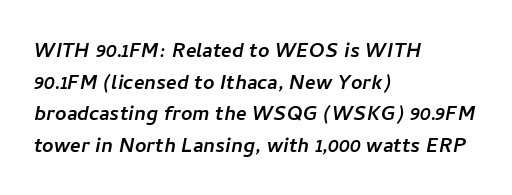
The ragged edge is on the right, which tells us the setting is flush left. Bare-footed words on every line. Regarding leading, the lines here are spaced in the standard way. Honestly, the letter spacing is just normal — you wouldn't notice it.
